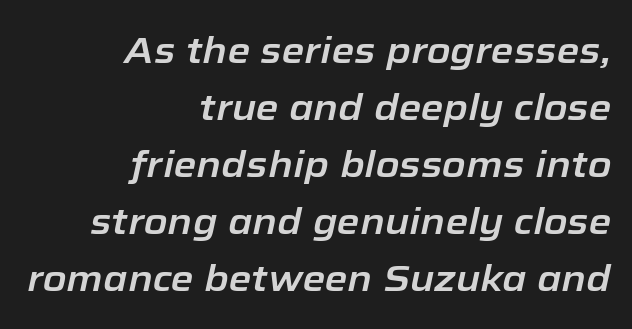
The ragged edge is on the left, which tells us the setting is flush right. These lines are rendered in a variable-pitch font. Notice how the stems are inclined rather than vertical — that's the hallmark of italics. Honestly, the letter spacing is just normal — you wouldn't notice it.
